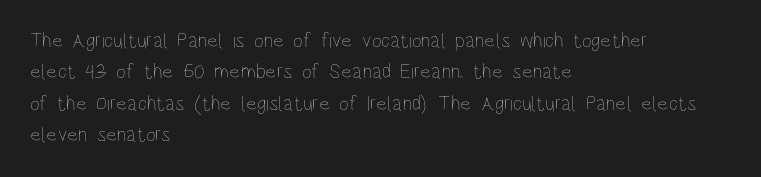
The image shows 21 px text type, upright; set left-aligned, normal line spacing (1.5x), normal letter spacing, not underlined.
